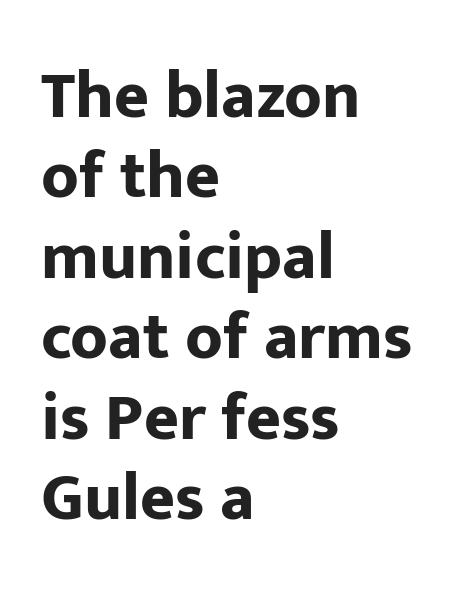
Short and long lines alike share a common starting point at left. The passage shown has conventional tracking throughout. The letters carry no serifs — their stems end cleanly without finishing strokes. The baseline area is clear. Bold? Absolutely — the strokes are thick and heavy. This is roman type, the default non-slanted kind.
